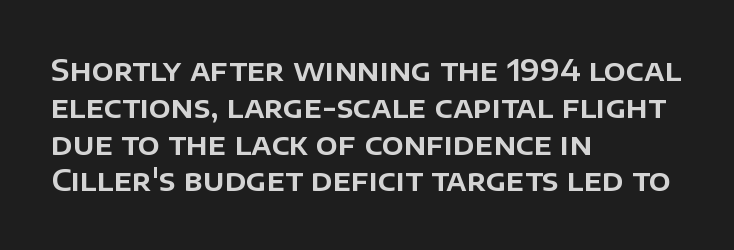
The ragged edge is on the right, which tells us the setting is flush left. In terms of letterform style, serifs are entirely absent. Note the varied advance widths — an 'i' is clearly narrower than an 'm'. Decoration check: the copy has no underline. You could call the tracking neutral — neither tight nor loose.
